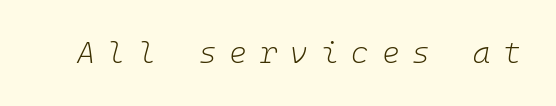
Beneath every word, the page is bare. The horizontal fit of the characters is loose and conspicuously gappy. Counters stay open thanks to moderate or lighter strokes. If you drew a line through each stem, it would be angled.
